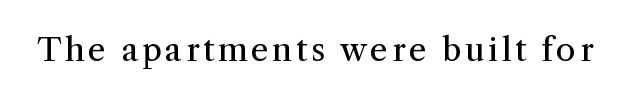
Letters have the restrained weight of plain body copy at most. Descenders are the only things crossing below the line. Rendered with straight, roman letterforms. Here the designer chose a conventional face with non-uniform glyph widths. The text was rendered using a seriffed face with decorative stroke endings.
